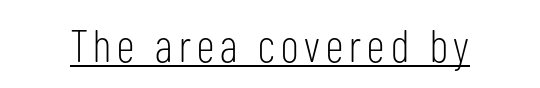
No feet cap the strokes, marking this as sans-serif type. Check the space under the baseline: a stroke is drawn there. The font's upright variant was chosen for this text. Is this a fixed-width face? No — the glyphs have proportional, varying widths. Stroke mass is kept to a normal reading level or below.
